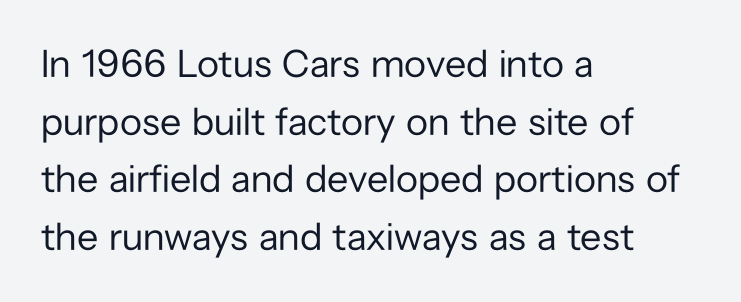
Q: Is the text bold? A: No.
Q: Is the text italic (slanted)? A: No, it is upright.
Q: Is the typeface a serif or a sans-serif typeface? A: Sans-serif.
Q: Is the text underlined? A: No.
Q: How is the paragraph aligned? A: Left-aligned.
Q: Is the spacing between letters normal or unusually wide? A: Normal.
Q: Is the spacing between lines tight, normal or loose? A: Normal.
Q: Width (condensed, normal, or wide)? A: Normal.
Q: Stroke contrast? A: Low.
Q: x-height? A: Medium.
Q: Monospaced? A: No.
